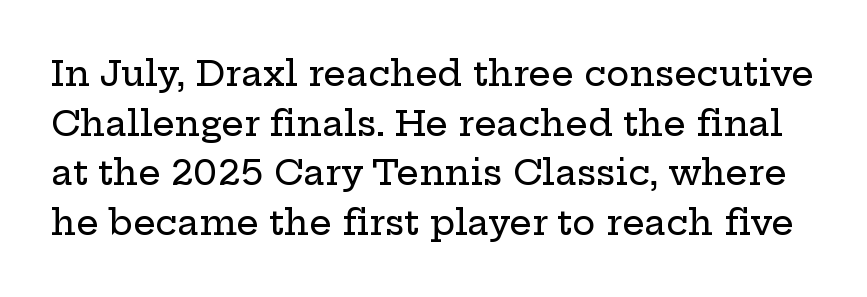
Note the varied advance widths — an 'i' is clearly narrower than an 'm'. Regular leading. A typesetter would label this face a serif. Look at the tracking — it's just the regular setting, nothing added. When letters stand straight like this, we call the style roman or upright.
